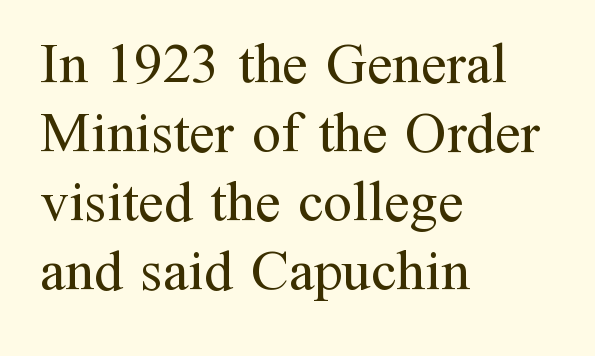
{"serif": "yes", "italic": "no", "bold": "no", "weight": "regular", "width": "normal", "stroke_contrast": "medium", "x_height": "medium", "monospaced": "no", "underline": "no", "align": "left", "line_spacing_ratio": 1.21, "letter_spacing": "normal", "letter_spacing_em": 0.0, "glyph_px": 57}
